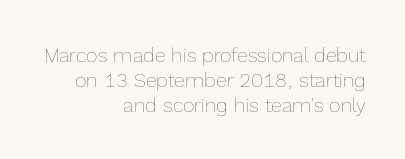
Q: Is the text bold? A: No.
Q: Is the text italic (slanted)? A: No, it is upright.
Q: Is the text underlined? A: No.
Q: How is the paragraph aligned? A: Right-aligned.
Q: Is the spacing between letters normal or unusually wide? A: Normal.
Q: Is the spacing between lines tight, normal or loose? A: Normal.
